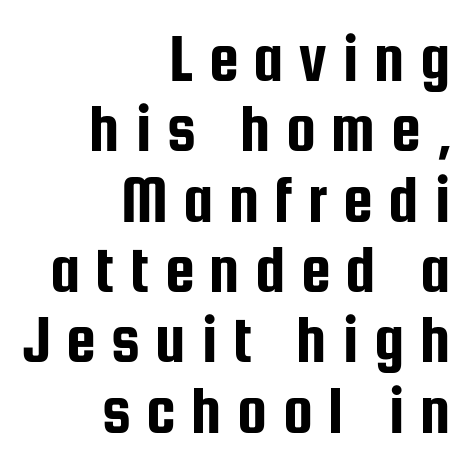
The horizontal fit of the characters is loose and conspicuously gappy. The specimen reads as upright at a glance. Every row of glyphs terminates at an identical x-position on the right. Plain, unruled lines of type. Summary of vertical rhythm: compact, with narrow interline spacing.
